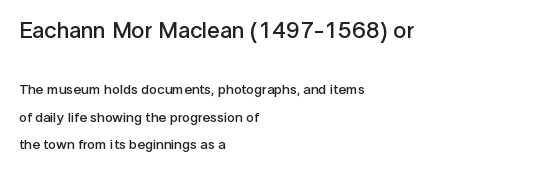
Q: Is the text bold? A: Semi-bold.
Q: Is the text italic (slanted)? A: No, it is upright.
Q: Is the text underlined? A: No.
Q: How is the paragraph aligned? A: Left-aligned.
Q: Is the spacing between letters normal or unusually wide? A: Normal.
Q: Is the spacing between lines tight, normal or loose? A: Loose.
Q: Which block of text is set in a larger size, the first (top) or the second (bottom)? A: The first (top) one.
